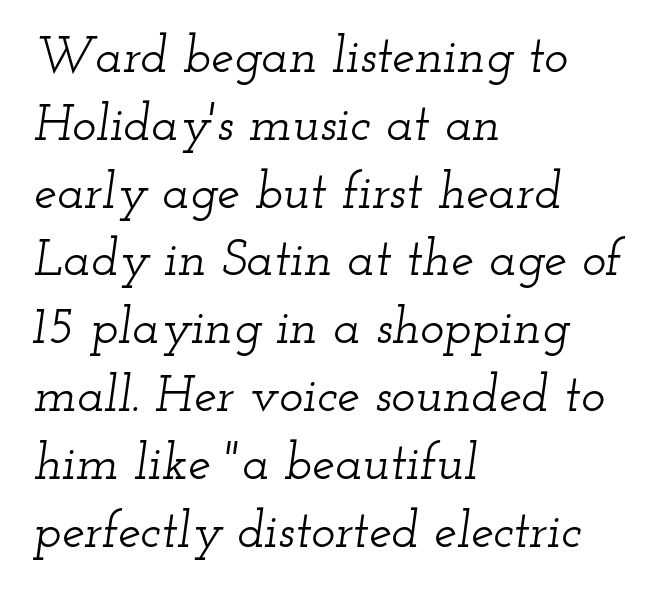
The image shows 51 px wide serif type, italic (leaning right); set left-aligned, normal line spacing (1.33x), normal letter spacing, not underlined; low stroke contrast and a small x-height.
